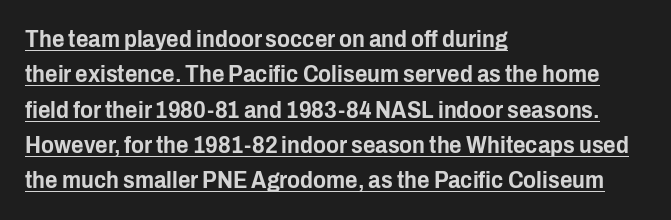
Notice how a bar underscores the lettering throughout. Characters follow at the spacing the type designer built in. Which margin do the lines hug? The left one — the right edge is uneven. The leading is moderate, giving the passage an even texture.
